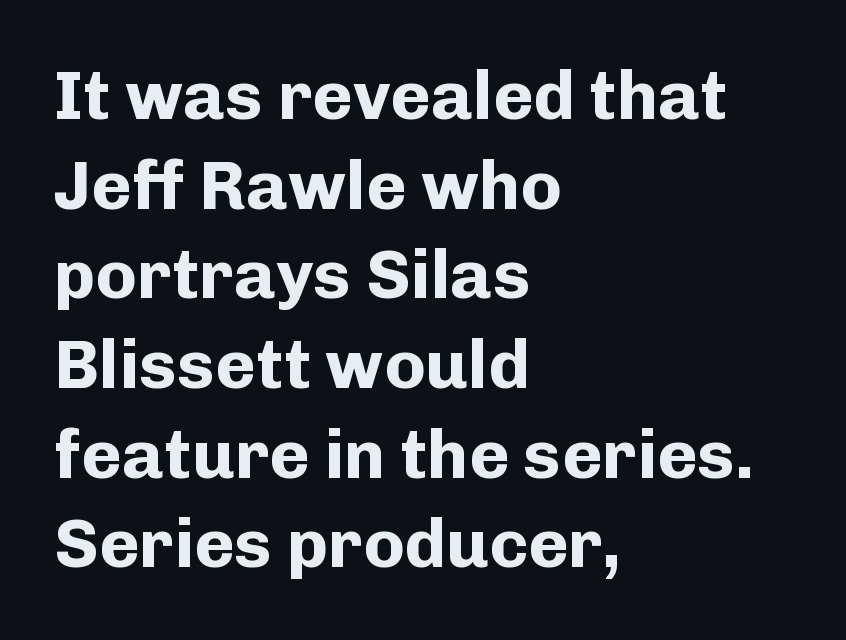
Standard letterfit; no display-style spreading of the glyphs. The font's upright variant was chosen for this text. Lines of text with bare space underneath. Bold? Absolutely — the strokes are thick and heavy. To sum up the face: it is a sans, with no serifs.
